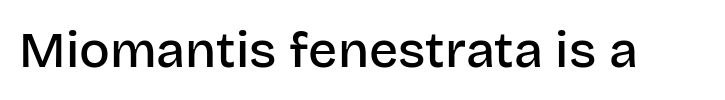
Posture: straight, roman, zero tilt. Observe the ordinary spacing: letters are neighbours, not strangers. These lines are composed in type without serifs. Underlining? Definitely not there. A fair bit of extra ink — the face is semibold, not bold.
